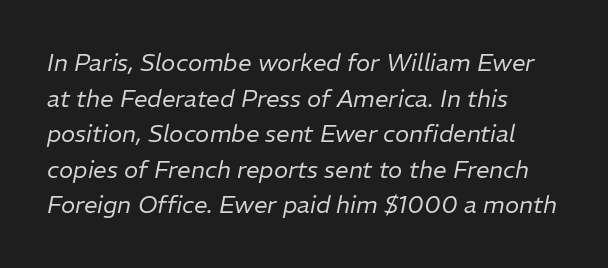
{"italic": "yes", "lean": "right", "slant_degrees": 11, "bold": "no", "underline": "no", "align": "left", "line_spacing": "normal", "line_spacing_ratio": 1.48, "letter_spacing": "normal", "letter_spacing_em": 0.0, "glyph_px": 24}
